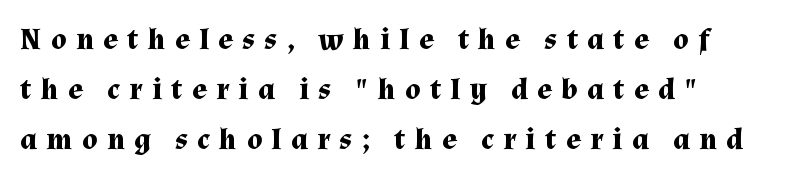
{"serif": "yes", "italic": "no", "bold": "yes", "weight": "bold", "width": "normal", "stroke_contrast": "medium", "x_height": "medium", "monospaced": "no", "underline": "no", "align": "left", "line_spacing": "normal", "line_spacing_ratio": 1.67, "letter_spacing": "wide", "letter_spacing_em": 0.32, "glyph_px": 30}
